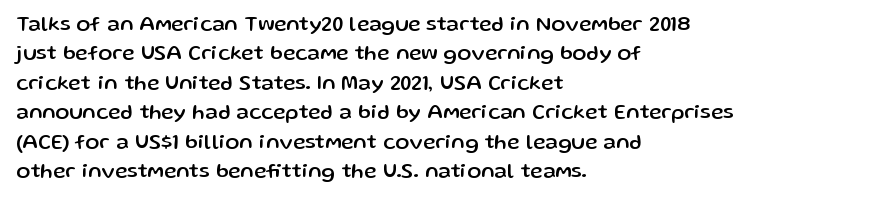
If you drew a ruler down the left edge, every line would touch it. The foot of each line stays bare and open. What's the leading like? Ordinary, nothing unusual. The axis of the letterforms is exactly vertical. Observe the ordinary spacing: letters are neighbours, not strangers.
